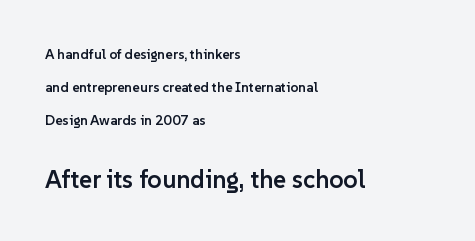
{"italic": "no", "bold": "semi", "underline": "no", "align": "left", "line_spacing": "loose", "line_spacing_ratio": 2.34, "letter_spacing": "normal", "letter_spacing_em": 0.0, "larger_block": "second", "size_ratio": 1.79, "glyph_px": 25}
